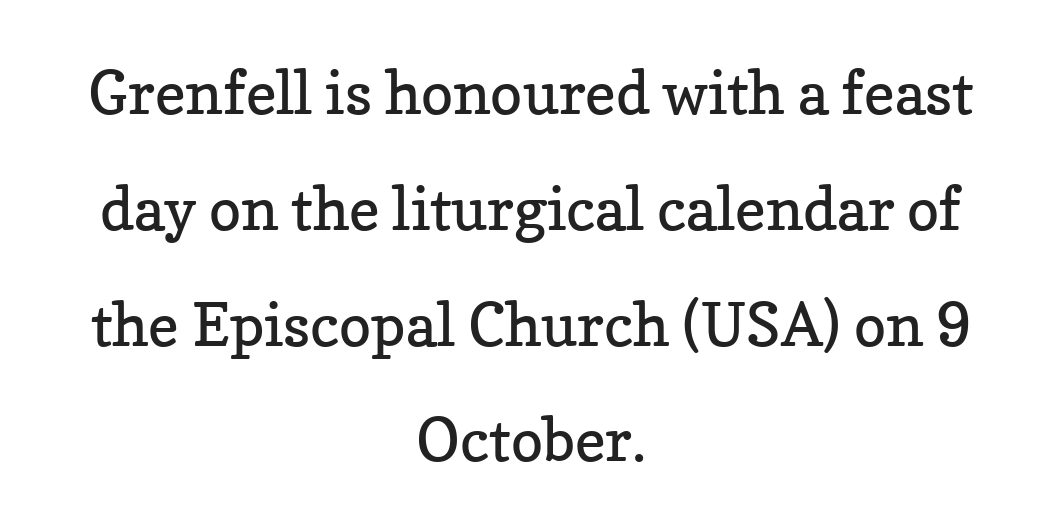
Q: Is the text bold? A: No.
Q: Is the text italic (slanted)? A: No, it is upright.
Q: Is the typeface a serif or a sans-serif typeface? A: Serif.
Q: Is the text underlined? A: No.
Q: How is the paragraph aligned? A: Centered.
Q: Is the spacing between letters normal or unusually wide? A: Normal.
Q: Is the spacing between lines tight, normal or loose? A: Loose.
Q: Width (condensed, normal, or wide)? A: Normal.
Q: Stroke contrast? A: Low.
Q: x-height? A: Medium.
Q: Monospaced? A: No.
